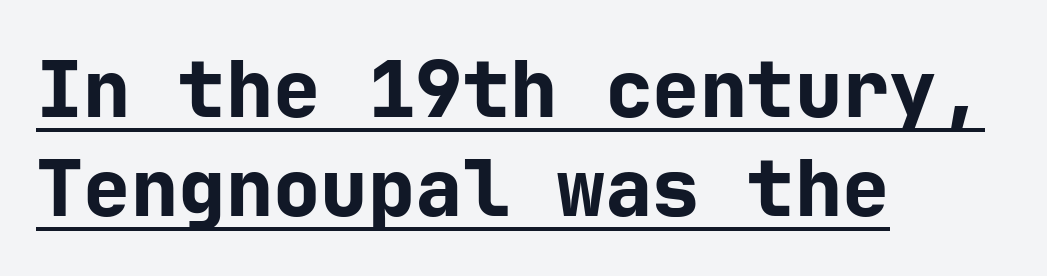
Q: Is the text bold? A: Yes.
Q: Is the text italic (slanted)? A: No, it is upright.
Q: Is the typeface a serif or a sans-serif typeface? A: Sans-serif.
Q: Is the text underlined? A: Yes.
Q: How is the paragraph aligned? A: Left-aligned.
Q: Is the spacing between letters normal or unusually wide? A: Normal.
Q: Is the spacing between lines tight, normal or loose? A: Normal.
Q: Width (condensed, normal, or wide)? A: Normal.
Q: Stroke contrast? A: Low.
Q: x-height? A: Medium.
